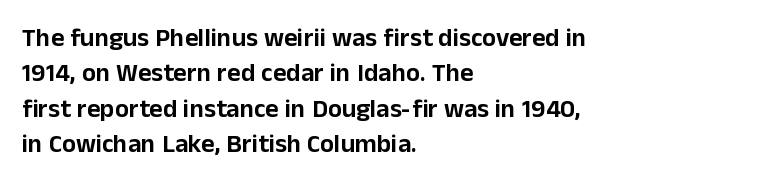
{"italic": "no", "underline": "no", "align": "left", "line_spacing": "normal", "line_spacing_ratio": 1.36, "letter_spacing": "normal", "letter_spacing_em": 0.0, "glyph_px": 26}
